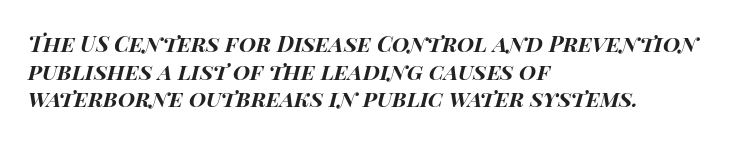
Q: Is the text bold? A: Yes.
Q: Is the text italic (slanted)? A: Yes, it leans right by about 15 degrees.
Q: Is the text underlined? A: No.
Q: How is the paragraph aligned? A: Left-aligned.
Q: Is the spacing between letters normal or unusually wide? A: Normal.
Q: Is the spacing between lines tight, normal or loose? A: Normal.
